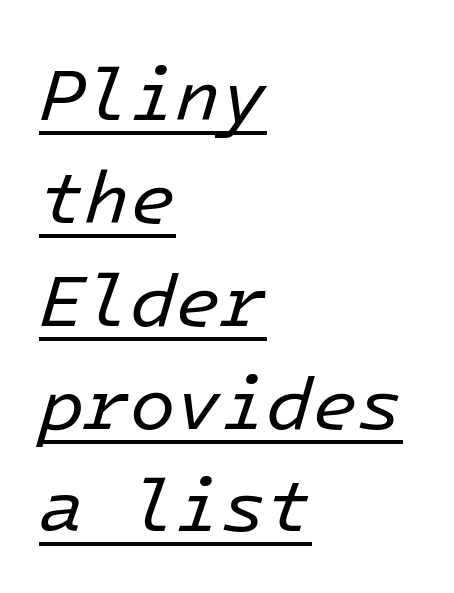
The image shows 74 px regular-weight type, italic (leaning right); set left-aligned, normal line spacing (1.39x), normal letter spacing, underlined; low stroke contrast and a medium x-height.
